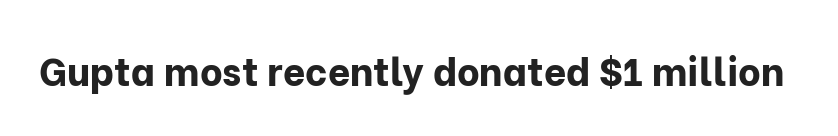
The image shows 39 px bold sans-serif type, upright; set normal letter spacing, not underlined; low stroke contrast and a medium x-height.
